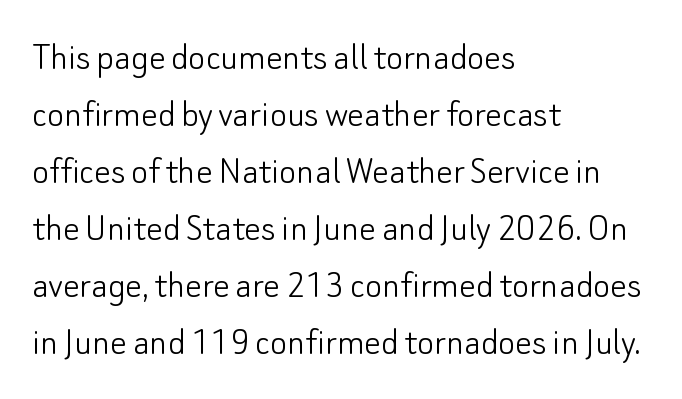
I'd call this a sans setting — the letters go barefoot. Summary of weight: not heavy and not bold. The foot of each line stays bare and open. A roman cut, with each character standing at attention.
